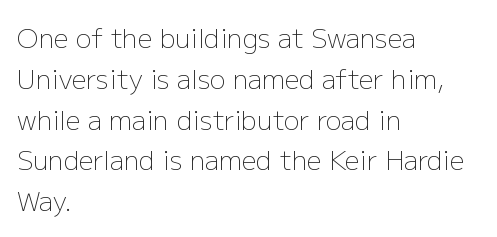
{"italic": "no", "bold": "no", "underline": "no", "align": "left", "line_spacing": "normal", "line_spacing_ratio": 1.57, "letter_spacing": "normal", "letter_spacing_em": 0.0, "glyph_px": 26}
